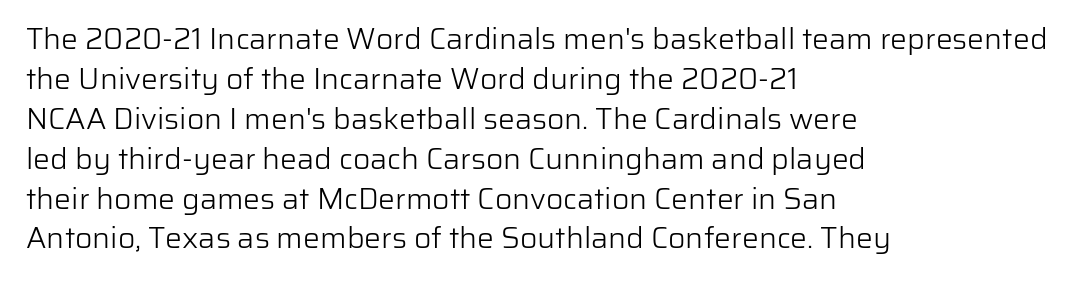
The image shows 30 px light sans-serif type, upright; set left-aligned, normal line spacing (1.33x), normal letter spacing, not underlined; low stroke contrast and a medium x-height.
